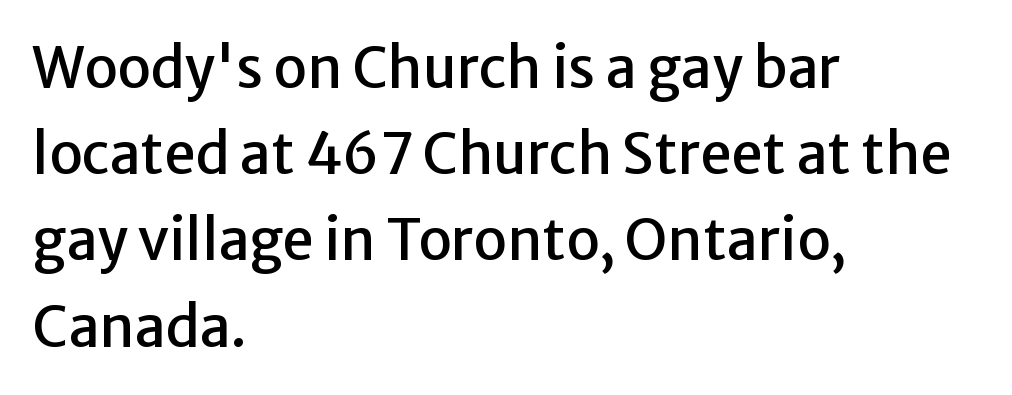
{"serif": "no", "italic": "no", "width": "normal", "stroke_contrast": "low", "x_height": "medium", "monospaced": "no", "underline": "no", "align": "left", "line_spacing": "normal", "line_spacing_ratio": 1.54, "letter_spacing": "normal", "letter_spacing_em": 0.0, "glyph_px": 56}
